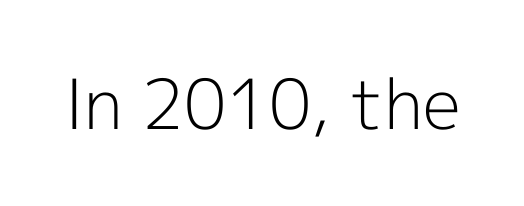
This is not heavy type; no bold has been used. Characters remain perfectly vertical along every line. Nope, no serifs anywhere on these letters. Note the varied advance widths — an 'i' is clearly narrower than an 'm'. There is no visible air inserted between adjacent glyphs.
